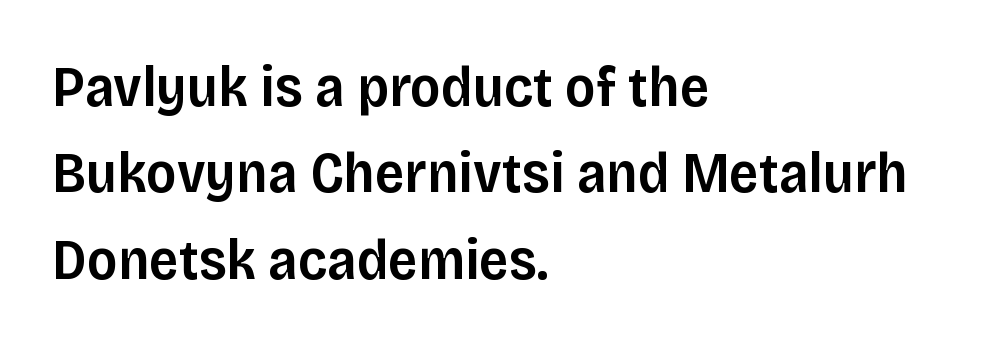
Any mark beneath the type? The region is blank. Does extra space separate the letters? No, they use regular spacing. Each new line begins a customary step beneath the previous one. Is the block centered? No — it sits flush against the left margin.
